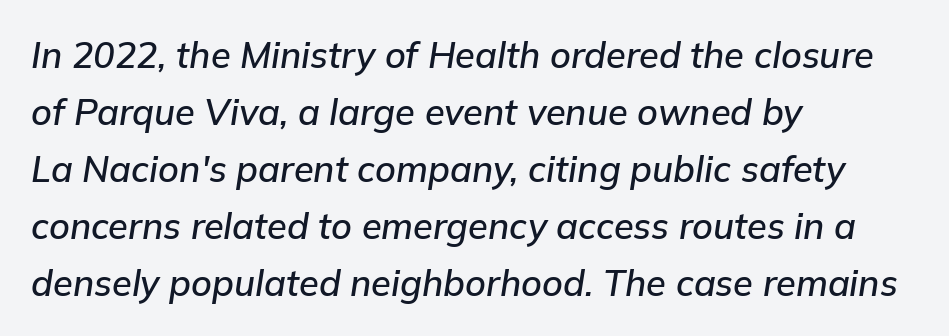
Letters rest on an invisible, unmarked baseline. Looks like regular typesetting: each glyph gets only the width it needs. The rows are spaced the way most documents space them. The face used here is rendered with its standard letterfit. The passage is arranged the way most books set body copy — flush left. This is oblique type, the kind used for emphasis or titles.
